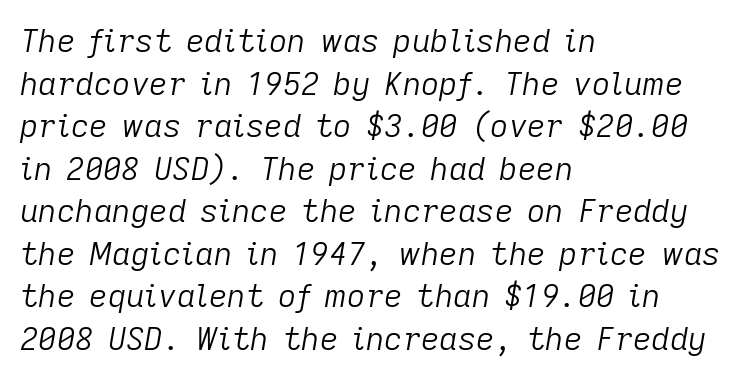
Q: Is the text bold? A: No.
Q: Is the text italic (slanted)? A: Yes, it leans right by about 9 degrees.
Q: Is the text underlined? A: No.
Q: How is the paragraph aligned? A: Left-aligned.
Q: Is the spacing between letters normal or unusually wide? A: Normal.
Q: Is the spacing between lines tight, normal or loose? A: Normal.
Q: Width (condensed, normal, or wide)? A: Normal.
Q: Stroke contrast? A: Low.
Q: x-height? A: Medium.
Q: Monospaced? A: No.
